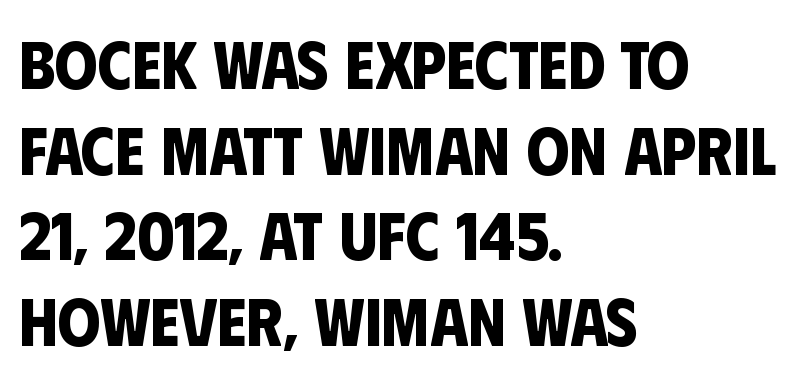
Q: Is the text bold? A: Yes.
Q: Is the typeface a serif or a sans-serif typeface? A: Sans-serif.
Q: Is the text underlined? A: No.
Q: How is the paragraph aligned? A: Left-aligned.
Q: Is the spacing between letters normal or unusually wide? A: Normal.
Q: Is the spacing between lines tight, normal or loose? A: Normal.
Q: Width (condensed, normal, or wide)? A: Condensed.
Q: Stroke contrast? A: Low.
Q: x-height? A: Large.
Q: Monospaced? A: No.
